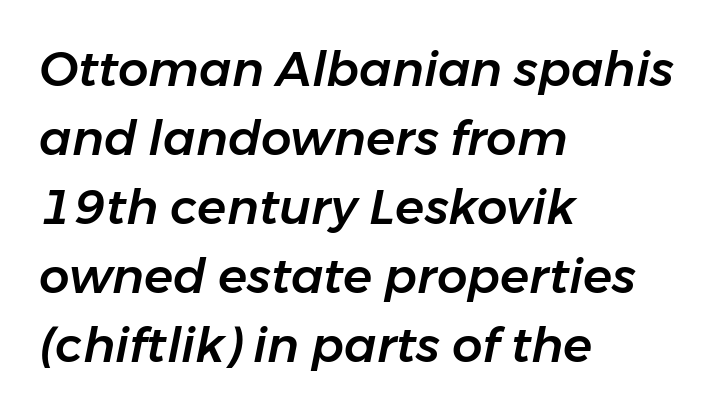
Q: Is the text italic (slanted)? A: Yes, it leans right by about 11 degrees.
Q: Is the text underlined? A: No.
Q: How is the paragraph aligned? A: Left-aligned.
Q: Is the spacing between letters normal or unusually wide? A: Normal.
Q: Is the spacing between lines tight, normal or loose? A: Normal.
Q: Width (condensed, normal, or wide)? A: Normal.
Q: Stroke contrast? A: Low.
Q: x-height? A: Medium.
Q: Monospaced? A: No.
